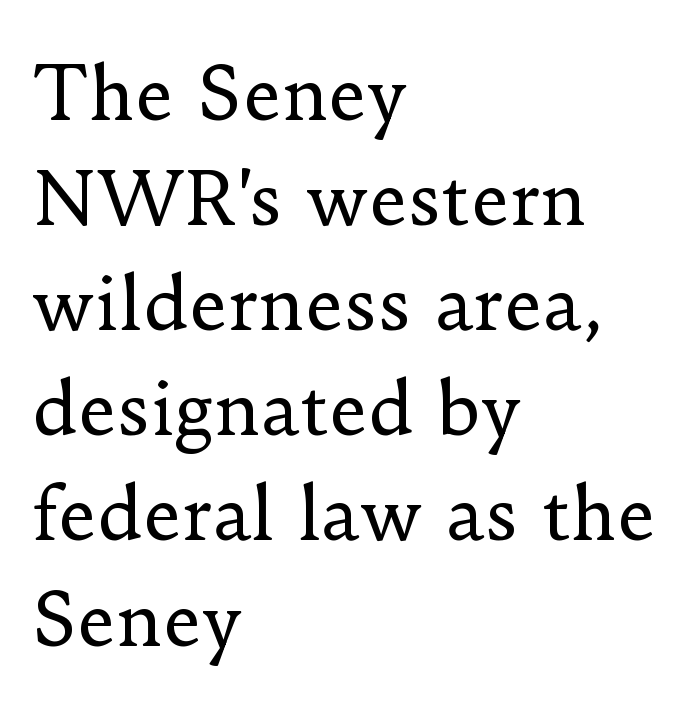
Q: Is the text bold? A: No.
Q: Is the text italic (slanted)? A: No, it is upright.
Q: Is the typeface a serif or a sans-serif typeface? A: Serif.
Q: Is the text underlined? A: No.
Q: How is the paragraph aligned? A: Left-aligned.
Q: Is the spacing between letters normal or unusually wide? A: Normal.
Q: Is the spacing between lines tight, normal or loose? A: Normal.
Q: Width (condensed, normal, or wide)? A: Normal.
Q: Stroke contrast? A: Low.
Q: x-height? A: Small.
Q: Monospaced? A: No.
